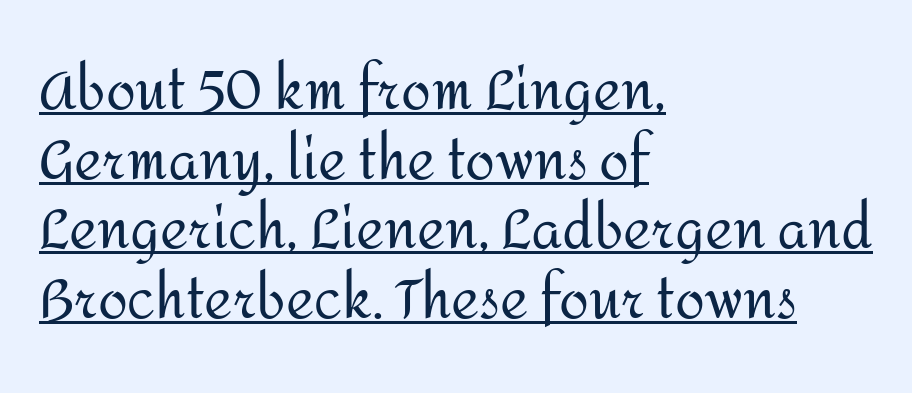
The vertical gap from one line to the next is medium. On a weight scale, this lands at 450 or below. Looks like someone drew a line under every word here. The passage shown is typed in a proportional face where columns would drift. Check where the strokes stop: nothing finishes them off — pure sans. No extra tracking has been applied to these lines.
